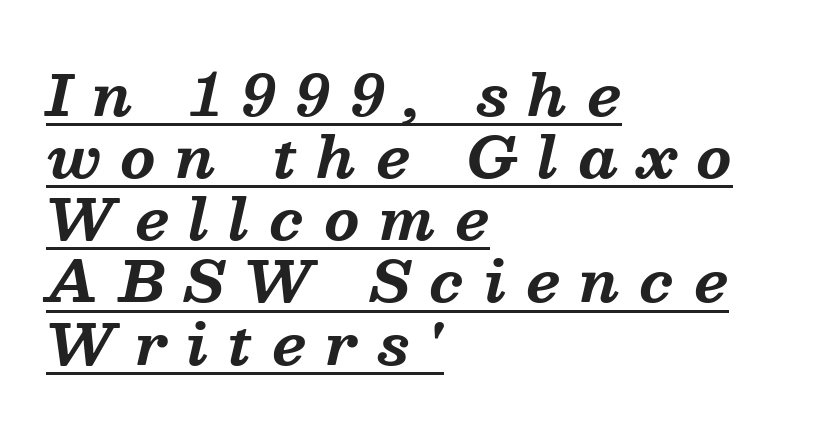
The image shows 56 px bold serif type, italic (leaning right); set left-aligned, tight line spacing (1.11x), unusually wide letter spacing (+0.36 em), underlined; medium stroke contrast and a medium x-height.
